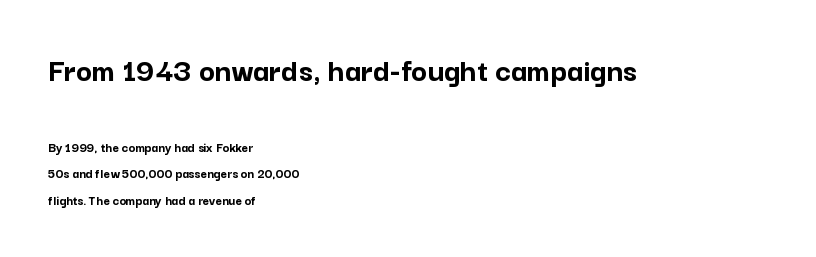
Q: Is the text bold? A: Yes.
Q: Is the text italic (slanted)? A: No, it is upright.
Q: Is the typeface a serif or a sans-serif typeface? A: Sans-serif.
Q: Is the text underlined? A: No.
Q: How is the paragraph aligned? A: Left-aligned.
Q: Is the spacing between letters normal or unusually wide? A: Normal.
Q: Which block of text is set in a larger size, the first (top) or the second (bottom)? A: The first (top) one.
Q: Width (condensed, normal, or wide)? A: Normal.
Q: Stroke contrast? A: Low.
Q: x-height? A: Medium.
Q: Monospaced? A: No.
